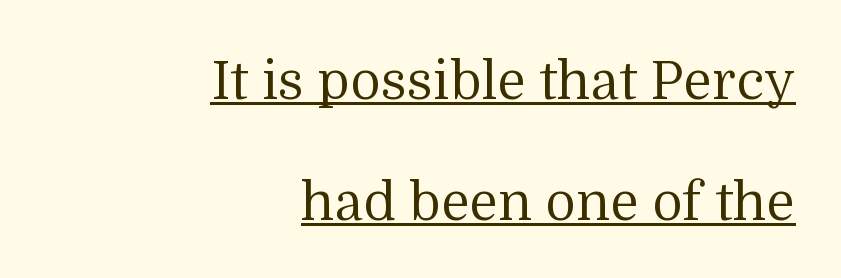
{"serif": "yes", "italic": "no", "bold": "no", "weight": "regular", "width": "normal", "stroke_contrast": "medium", "x_height": "medium", "monospaced": "no", "underline": "yes", "align": "right", "line_spacing": "loose", "line_spacing_ratio": 2.28, "letter_spacing": "normal", "letter_spacing_em": 0.0, "glyph_px": 53}
